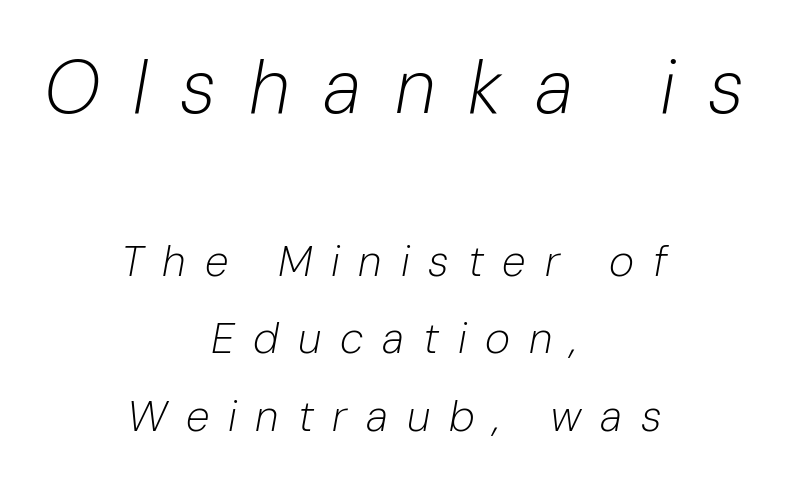
{"italic": "yes", "lean": "right", "slant_degrees": 10, "bold": "no", "weight": "light", "width": "normal", "stroke_contrast": "low", "x_height": "medium", "monospaced": "no", "underline": "no", "align": "center", "line_spacing_ratio": 1.8, "letter_spacing": "wide", "letter_spacing_em": 0.44, "larger_block": "first", "size_ratio": 1.74, "glyph_px": 75}
